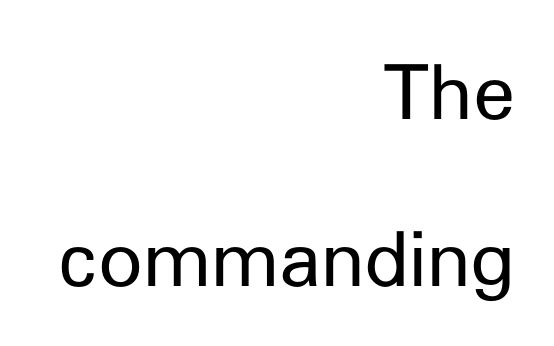
The image shows 76 px regular-weight sans-serif type, upright; set right-aligned, loose line spacing (2.2x), normal letter spacing, not underlined; low stroke contrast and a medium x-height.
